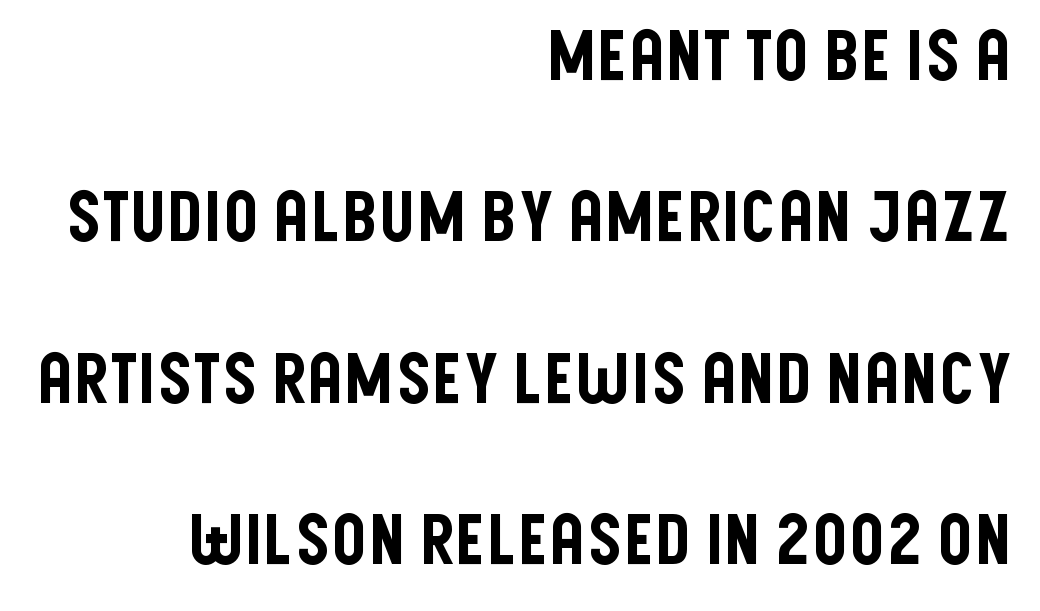
The tracking reads as untouched default to a designer's eye. The space directly below the letters is spotless. Each letter's strokes conclude bluntly, with no projecting serifs. The text block is weighted toward the right margin, trailing off unevenly leftward. This sample has the flowing, uneven cadence of proportional lettering. The letters stand upright; this is a roman face.
